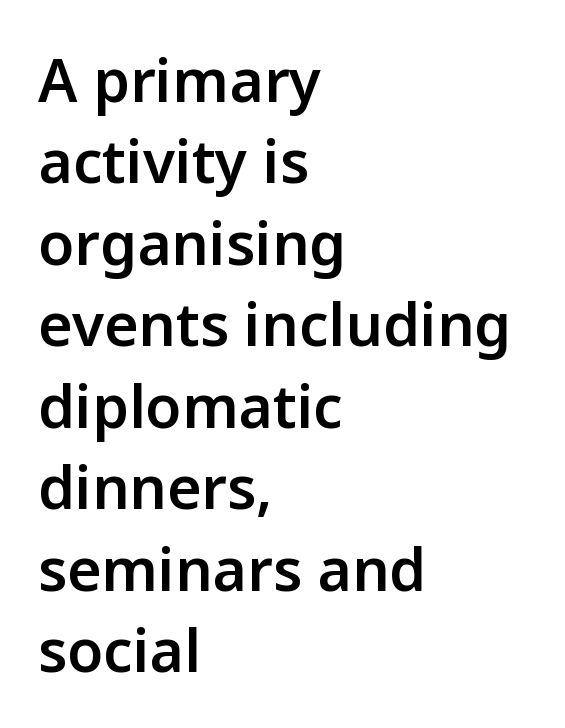
Leftover space on each line is placed entirely after the last word. The passage shown is typed in a proportional face where columns would drift. To sum up the face: it is a sans, with no serifs. Caption: standard tracking, unaltered.
